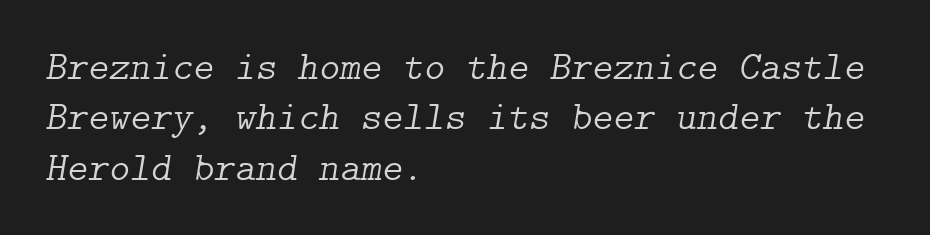
Observe the serifs anchoring each vertical stroke in this sample. Regular leading. Plain, unruled lines of type. The font's italic variant was chosen for this text. The weight would be labelled regular, book, light, or lighter still. This sample uses plain, unmodified letter spacing.
